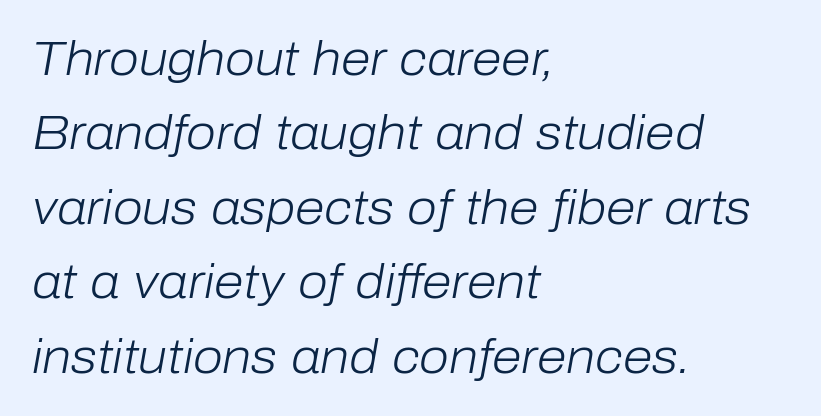
{"italic": "yes", "lean": "right", "slant_degrees": 10, "bold": "no", "weight": "light", "width": "normal", "stroke_contrast": "low", "x_height": "medium", "monospaced": "no", "underline": "no", "align": "left", "line_spacing": "normal", "line_spacing_ratio": 1.55, "letter_spacing": "normal", "letter_spacing_em": 0.0, "glyph_px": 48}
